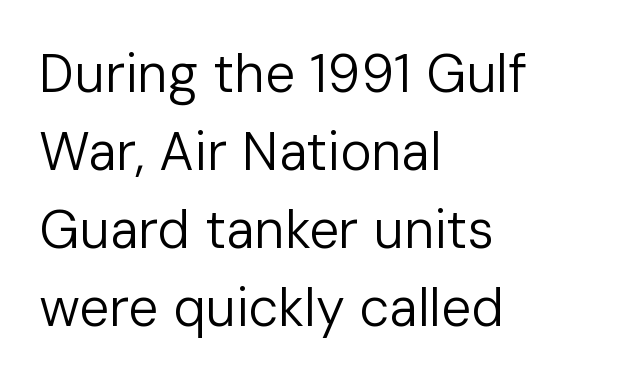
The image shows 53 px regular-weight sans-serif type, upright; set left-aligned, normal line spacing (1.47x), normal letter spacing, not underlined; low stroke contrast and a medium x-height.
